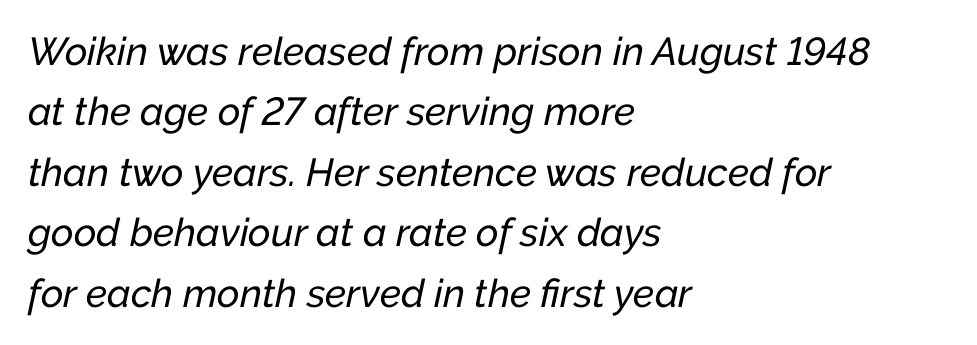
{"italic": "yes", "lean": "right", "slant_degrees": 12, "width": "normal", "stroke_contrast": "low", "x_height": "medium", "monospaced": "no", "underline": "no", "align": "left", "line_spacing": "normal", "line_spacing_ratio": 1.55, "letter_spacing": "normal", "letter_spacing_em": 0.0, "glyph_px": 39}
